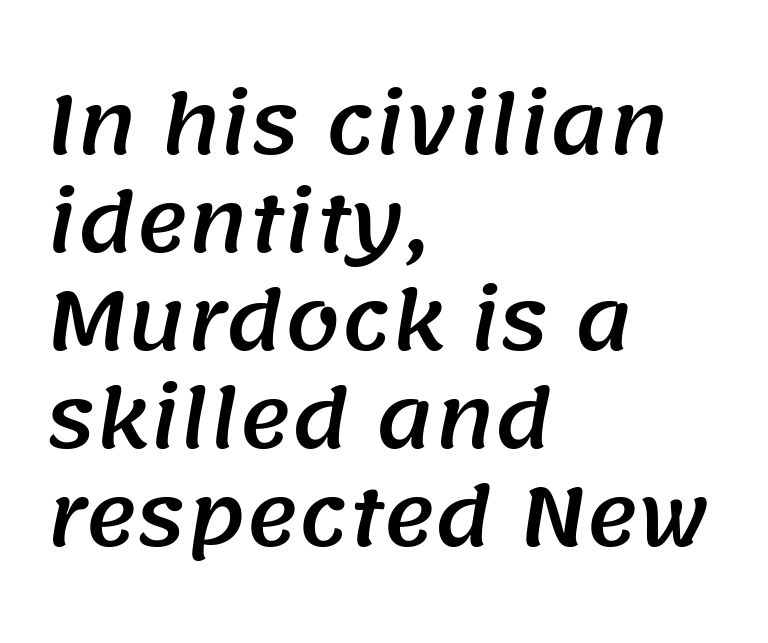
{"serif": "no", "width": "normal", "stroke_contrast": "medium", "x_height": "large", "monospaced": "no", "underline": "no", "align": "left", "line_spacing_ratio": 1.24, "letter_spacing": "normal", "letter_spacing_em": 0.0, "glyph_px": 79}
